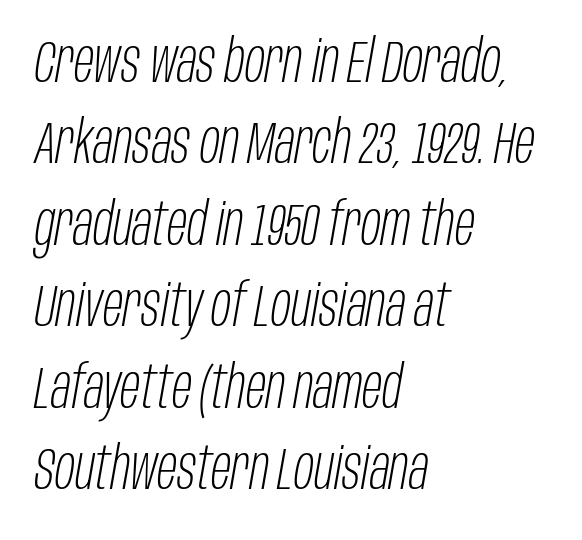
The image shows 59 px light, condensed type, italic (leaning right); set left-aligned, normal line spacing (1.38x), normal letter spacing, not underlined; low stroke contrast and a large x-height.
